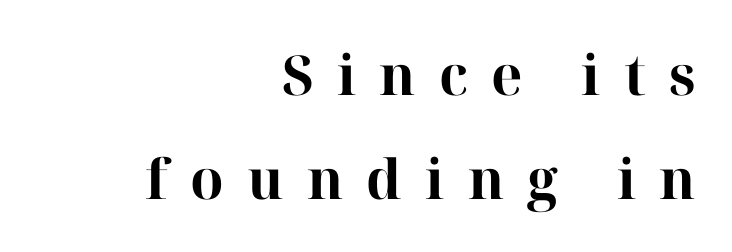
The characters display serif detailing at their extremities. The font's upright variant was chosen for this text. These lines have a slow, spaced-out rhythm from letter to letter. The setting favours the right margin, as signatures and pull-quotes sometimes do. Do the characters align in a grid? No, the font is proportional.
